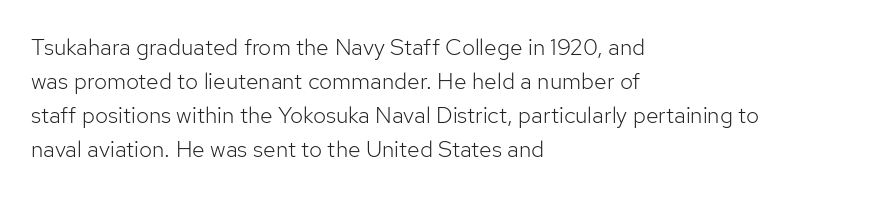
The image shows 23 px text type, upright; set left-aligned, normal line spacing (1.48x), normal letter spacing, not underlined.
